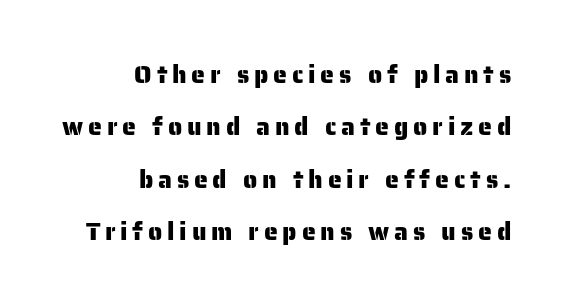
Vertical spacing — loose. The passage is arranged like a letterhead date or caption credit — flush right. Quick note: not italic, upright. Descenders are the only things crossing below the line.
